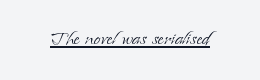
Underlined type. The line texture is even and compact thanks to regular tracking. The strokes carry an ordinary text weight at most.
